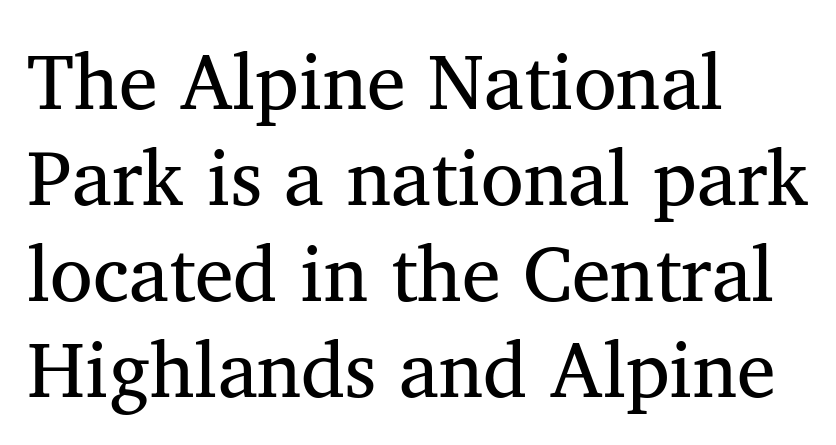
{"serif": "yes", "bold": "no", "weight": "regular", "width": "normal", "stroke_contrast": "medium", "x_height": "medium", "monospaced": "no", "underline": "no", "align": "left", "line_spacing_ratio": 1.23, "letter_spacing": "normal", "letter_spacing_em": 0.0, "glyph_px": 78}
